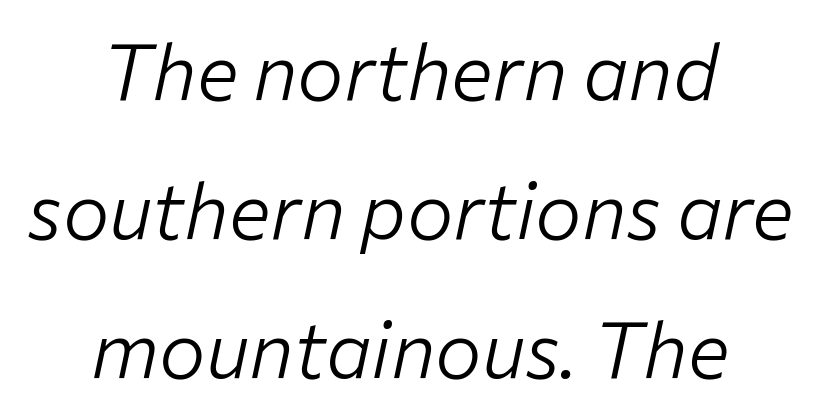
Counters stay open thanks to moderate or lighter strokes. Both edges are ragged and mirror each other, which tells us the setting is centered. Varying glyph widths throughout — classic text-font behaviour. Tracking here is standard; glyphs follow each other at the usual distance.
